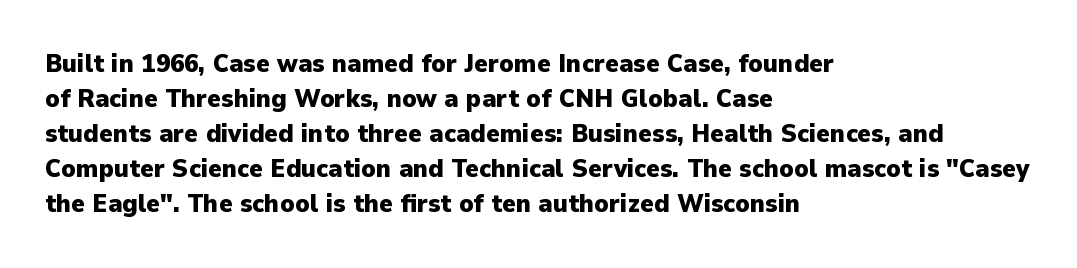
The image shows 26 px bold type, upright; set left-aligned, normal line spacing (1.35x), normal letter spacing, not underlined.
